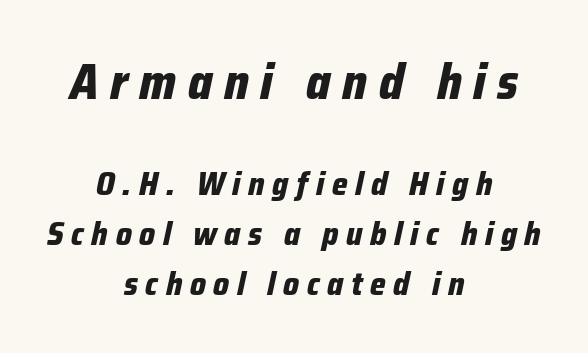
Q: Is the text bold? A: Yes.
Q: Is the text italic (slanted)? A: Yes, it leans right by about 12 degrees.
Q: Is the text underlined? A: No.
Q: How is the paragraph aligned? A: Centered.
Q: Is the spacing between letters normal or unusually wide? A: Unusually wide.
Q: Is the spacing between lines tight, normal or loose? A: Normal.
Q: Which block of text is set in a larger size, the first (top) or the second (bottom)? A: The first (top) one.
Q: Width (condensed, normal, or wide)? A: Condensed.
Q: Stroke contrast? A: Low.
Q: x-height? A: Medium.
Q: Monospaced? A: No.
